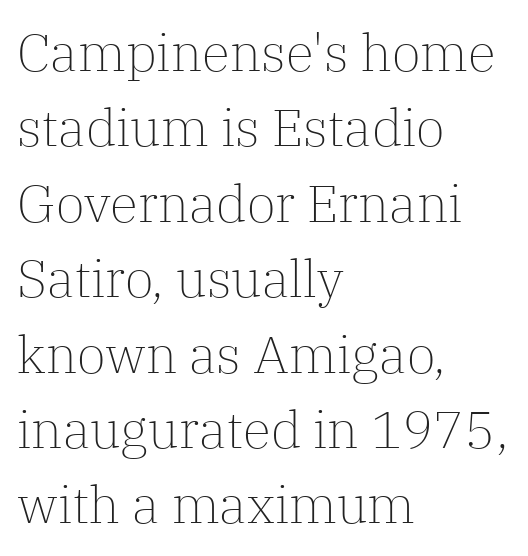
{"serif": "yes", "italic": "no", "bold": "no", "weight": "light", "width": "normal", "stroke_contrast": "low", "x_height": "medium", "monospaced": "no", "underline": "no", "align": "left", "line_spacing": "normal", "line_spacing_ratio": 1.45, "letter_spacing": "normal", "letter_spacing_em": 0.0, "glyph_px": 52}
